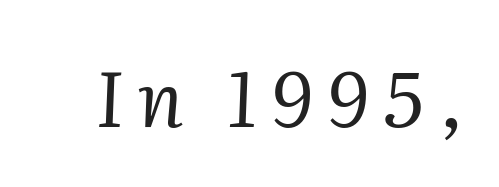
Is this a heavy cut? Hardly; it is regular or lighter. The text was rendered using a seriffed face with decorative stroke endings. Rule under the text: the space is simply empty. A typesetter would call this proportional, since set widths differ per character.
